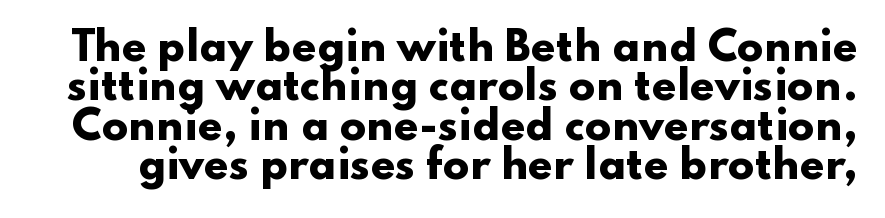
The image shows 39 px heavy, wide sans-serif type, upright; set tight line spacing (1.01x), normal letter spacing, not underlined; low stroke contrast and a small x-height.
